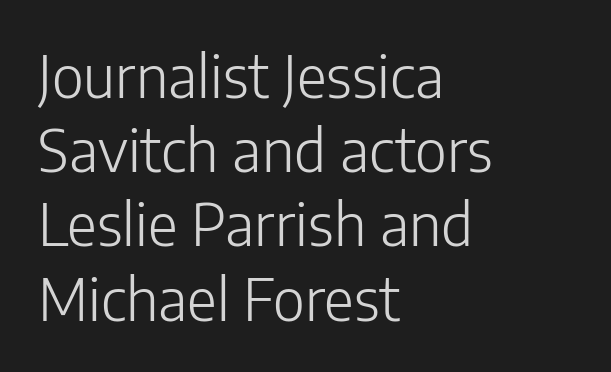
The image shows 58 px light sans-serif type, upright; set left-aligned, normal line spacing (1.28x), normal letter spacing, not underlined; low stroke contrast and a medium x-height.
